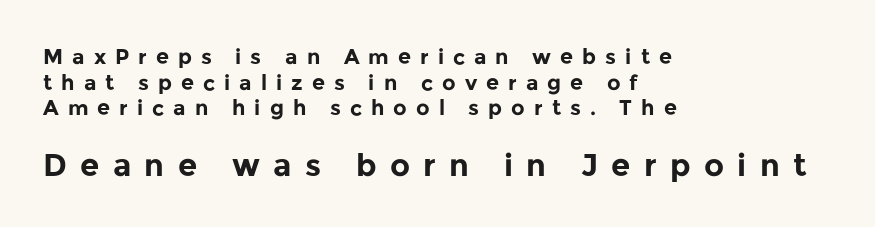
The image shows 31 px bold sans-serif type, upright; set left-aligned, line spacing 1.22x, unusually wide letter spacing (+0.43 em), not underlined; the second (bottom) block is 1.48x larger; low stroke contrast and a medium x-height.
